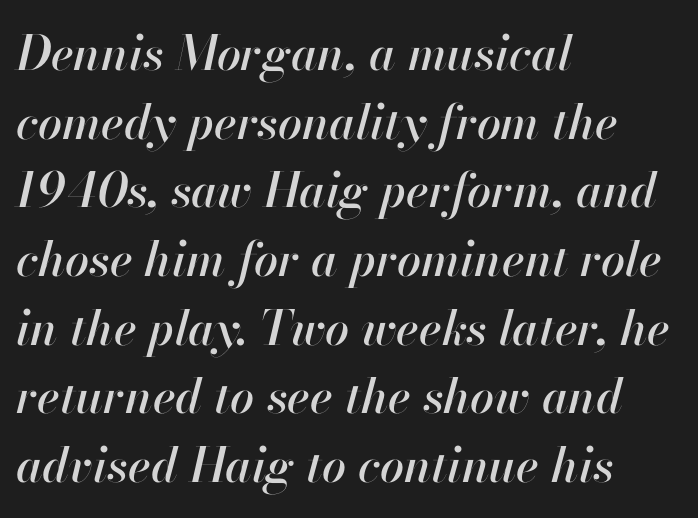
{"italic": "yes", "lean": "right", "slant_degrees": 13, "width": "normal", "stroke_contrast": "high", "x_height": "small", "monospaced": "no", "underline": "no", "align": "left", "line_spacing": "normal", "line_spacing_ratio": 1.43, "letter_spacing": "normal", "letter_spacing_em": 0.0, "glyph_px": 48}
